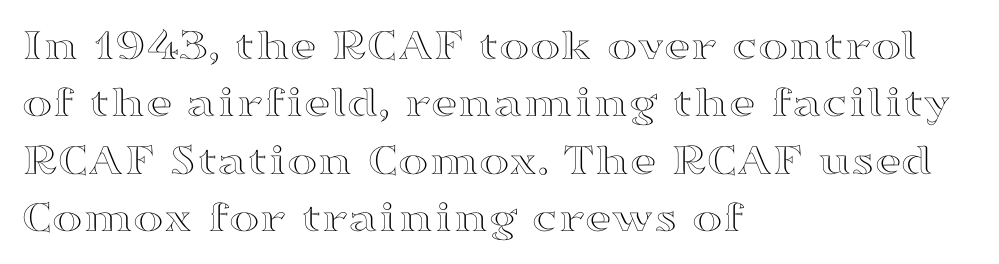
Q: Is the text italic (slanted)? A: No, it is upright.
Q: Is the text underlined? A: No.
Q: How is the paragraph aligned? A: Left-aligned.
Q: Is the spacing between letters normal or unusually wide? A: Normal.
Q: Is the spacing between lines tight, normal or loose? A: Normal.
Q: Width (condensed, normal, or wide)? A: Wide.
Q: x-height? A: Medium.
Q: Monospaced? A: No.
